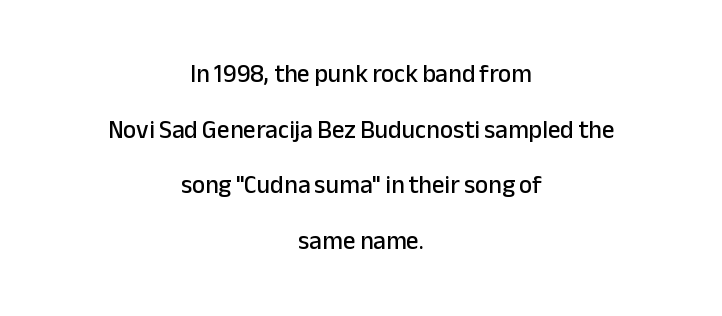
The typography opts for an upright posture over an oblique one. One glance says open: line gaps are wider than usual. In CSS terms this would be text-align: center. Check the space under the baseline: it is left empty. No extra tracking has been applied to these lines.
